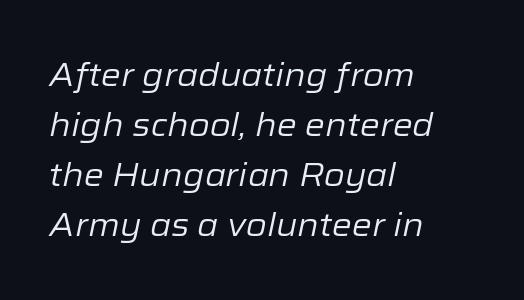
The whole block is typeset with a tilt. Leading: standard. The letters sit at their default tracking, neither squeezed nor spread. The foot of each line stays bare and open. A classic flush-left, rag-right setting is used for this passage.
